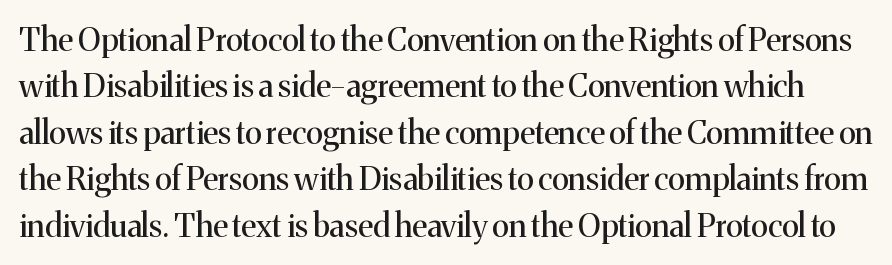
The image shows 32 px regular-weight serif type, upright; set normal line spacing (1.45x), normal letter spacing, not underlined; medium stroke contrast and a medium x-height.
